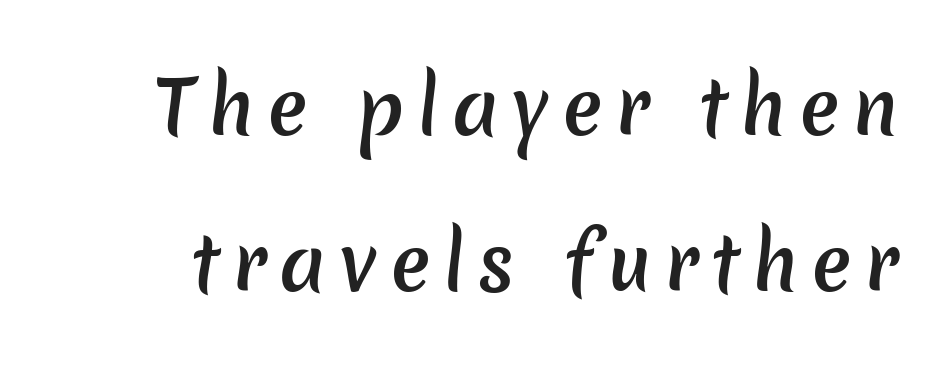
The image shows 74 px semibold sans-serif type; set loose line spacing (2.11x), not underlined; low stroke contrast and a medium x-height.
